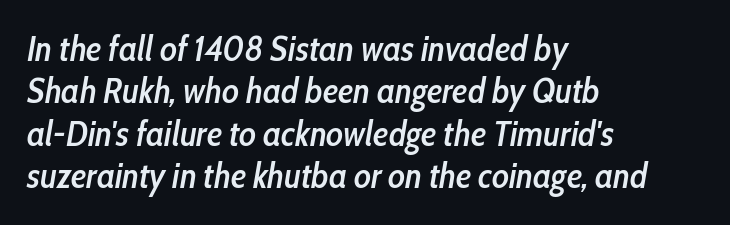
The image shows 35 px semibold, condensed type, italic (leaning right); set left-aligned, line spacing 1.21x, normal letter spacing, not underlined; low stroke contrast and a medium x-height.
